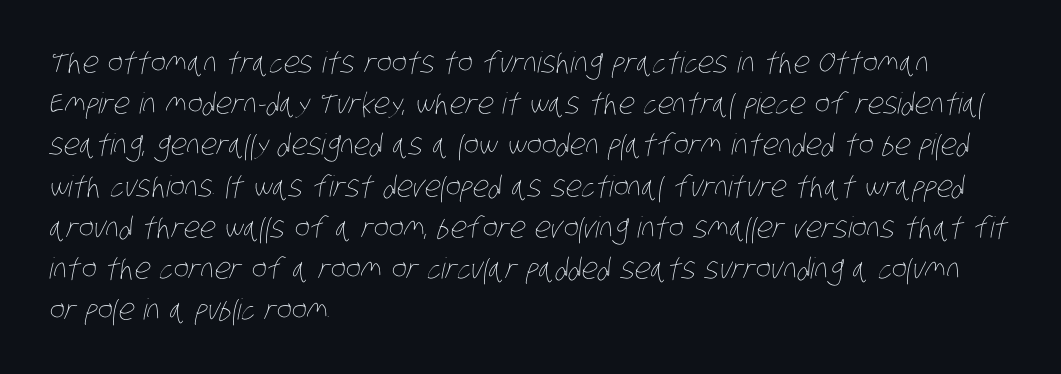
{"bold": "no", "weight": "thin", "width": "condensed", "stroke_contrast": "low", "x_height": "large", "monospaced": "no", "underline": "no", "align": "left", "line_spacing": "normal", "line_spacing_ratio": 1.42, "letter_spacing": "normal", "letter_spacing_em": 0.0, "glyph_px": 29}
